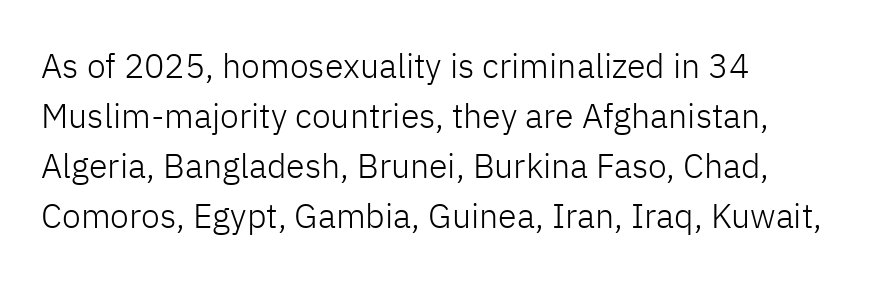
{"serif": "no", "italic": "no", "bold": "no", "weight": "light", "width": "normal", "stroke_contrast": "low", "x_height": "medium", "monospaced": "no", "underline": "no", "align": "left", "line_spacing": "normal", "line_spacing_ratio": 1.47, "letter_spacing": "normal", "letter_spacing_em": 0.0, "glyph_px": 34}
